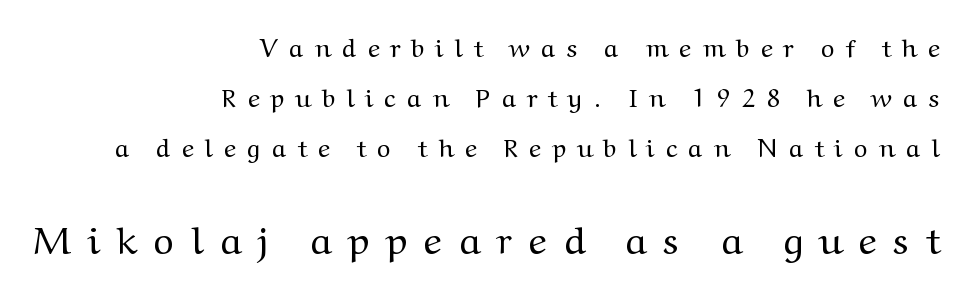
{"serif": "yes", "italic": "no", "bold": "no", "weight": "regular", "width": "normal", "stroke_contrast": "medium", "x_height": "medium", "monospaced": "no", "underline": "no", "align": "right", "line_spacing": "loose", "line_spacing_ratio": 1.92, "letter_spacing": "wide", "letter_spacing_em": 0.46, "larger_block": "second", "size_ratio": 1.5, "glyph_px": 39}
